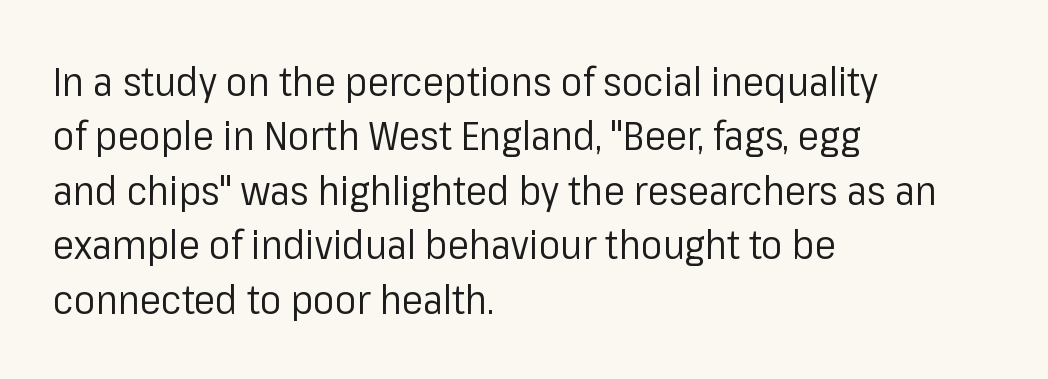
The lines sit at an ordinary, default distance from one another. The setting favours the left margin, as ordinary paragraphs usually do. Upright lettering throughout. Nothing unusual about the tracking: characters are spaced as the font intends. Here the designer chose a conventional face with non-uniform glyph widths.
